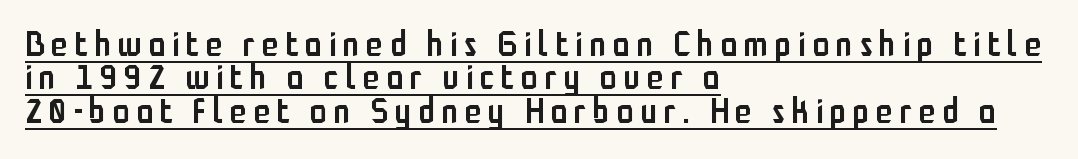
The image shows 34 px semibold, condensed sans-serif type, upright; set left-aligned, tight line spacing (0.98x), unusually wide letter spacing (+0.2 em), underlined; low stroke contrast and a medium x-height.
